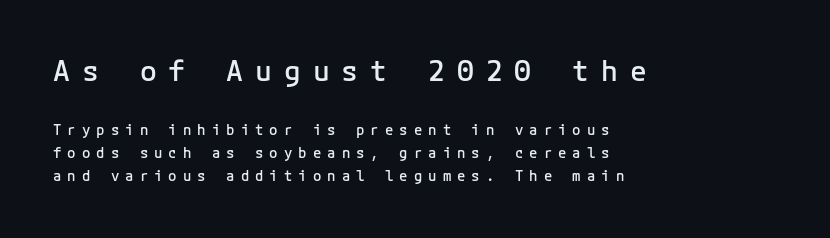
Q: Is the text bold? A: Semi-bold.
Q: Is the text italic (slanted)? A: No, it is upright.
Q: Is the typeface a serif or a sans-serif typeface? A: Sans-serif.
Q: Is the text underlined? A: No.
Q: How is the paragraph aligned? A: Left-aligned.
Q: Is the spacing between letters normal or unusually wide? A: Unusually wide.
Q: Is the spacing between lines tight, normal or loose? A: Normal.
Q: Which block of text is set in a larger size, the first (top) or the second (bottom)? A: The first (top) one.
Q: Width (condensed, normal, or wide)? A: Normal.
Q: Stroke contrast? A: Low.
Q: x-height? A: Medium.
